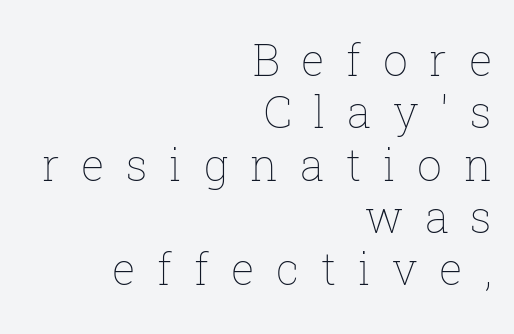
{"italic": "no", "bold": "no", "weight": "thin", "width": "normal", "stroke_contrast": "low", "x_height": "medium", "monospaced": "no", "underline": "no", "align": "right", "line_spacing_ratio": 1.19, "letter_spacing": "wide", "letter_spacing_em": 0.49, "glyph_px": 44}
